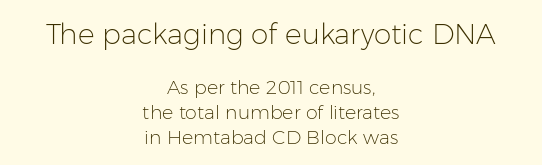
Q: Is the text bold? A: No.
Q: Is the text italic (slanted)? A: No, it is upright.
Q: Is the typeface a serif or a sans-serif typeface? A: Sans-serif.
Q: Is the text underlined? A: No.
Q: How is the paragraph aligned? A: Centered.
Q: Is the spacing between letters normal or unusually wide? A: Normal.
Q: Is the spacing between lines tight, normal or loose? A: Normal.
Q: Which block of text is set in a larger size, the first (top) or the second (bottom)? A: The first (top) one.
Q: Width (condensed, normal, or wide)? A: Normal.
Q: Stroke contrast? A: Low.
Q: x-height? A: Medium.
Q: Monospaced? A: No.
